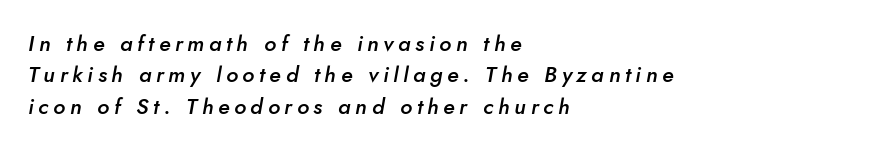
The image shows 22 px text type, italic (leaning right); set left-aligned, normal line spacing (1.43x), unusually wide letter spacing (+0.21 em), not underlined.
